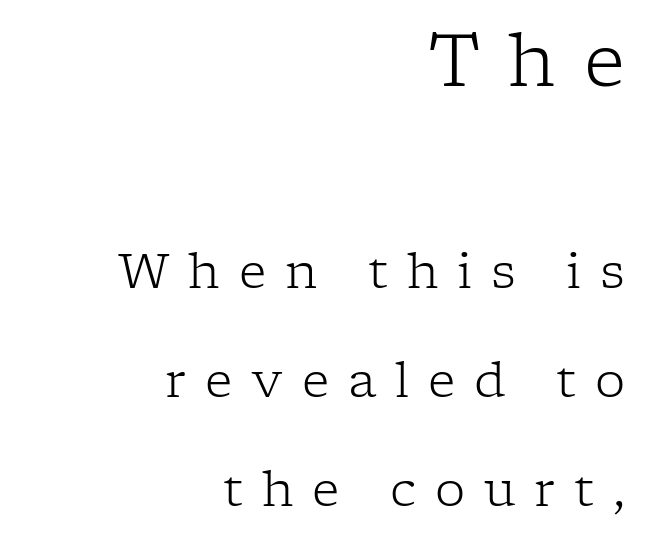
The image shows 72 px light serif type, upright; set right-aligned, loose line spacing (2.27x), unusually wide letter spacing (+0.39 em), not underlined; the first (top) block is 1.5x larger; low stroke contrast and a medium x-height.
